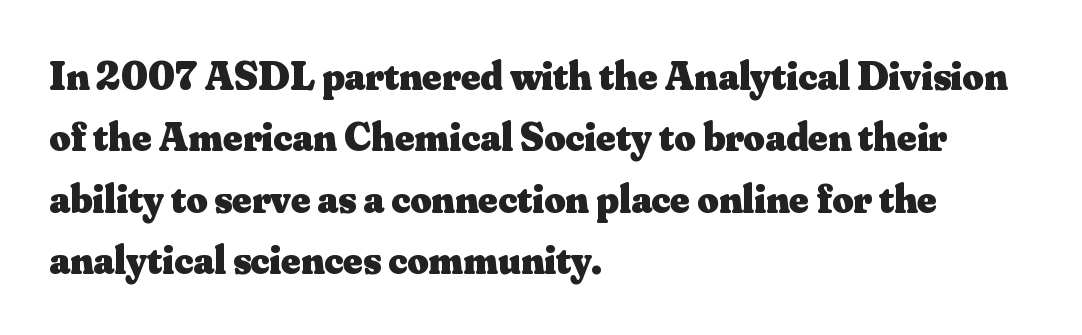
Q: Is the text bold? A: Yes.
Q: Is the text italic (slanted)? A: No, it is upright.
Q: Is the typeface a serif or a sans-serif typeface? A: Serif.
Q: Is the text underlined? A: No.
Q: How is the paragraph aligned? A: Left-aligned.
Q: Is the spacing between letters normal or unusually wide? A: Normal.
Q: Is the spacing between lines tight, normal or loose? A: Normal.
Q: Width (condensed, normal, or wide)? A: Normal.
Q: Stroke contrast? A: Medium.
Q: x-height? A: Small.
Q: Monospaced? A: No.
